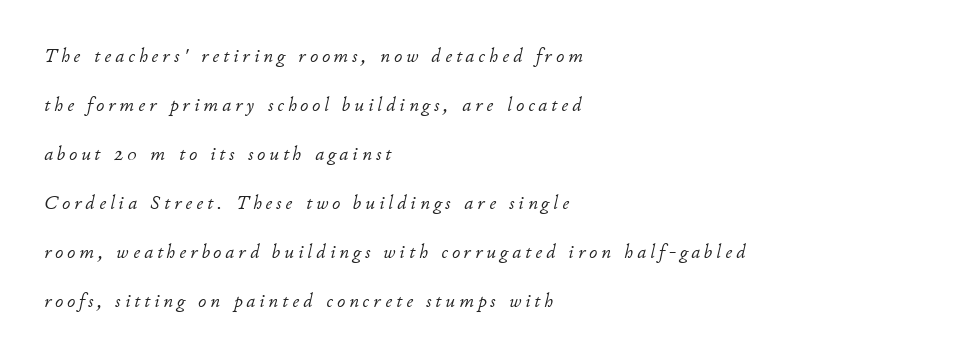
Weight: not bold — regular or lighter. The tracking reads as deliberately expanded to a designer's eye. Check under the words: just untouched page. These lines stand farther apart than default settings would place them. An italicized treatment has been applied to the whole sample.
